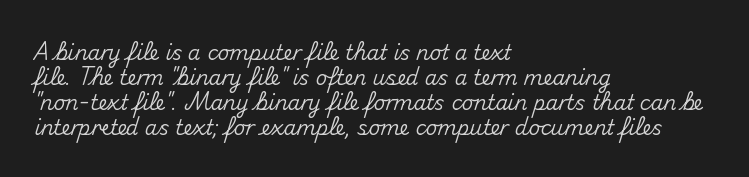
Q: Is the text italic (slanted)? A: Yes.
Q: Is the text underlined? A: No.
Q: How is the paragraph aligned? A: Left-aligned.
Q: Is the spacing between letters normal or unusually wide? A: Normal.
Q: Is the spacing between lines tight, normal or loose? A: Normal.
